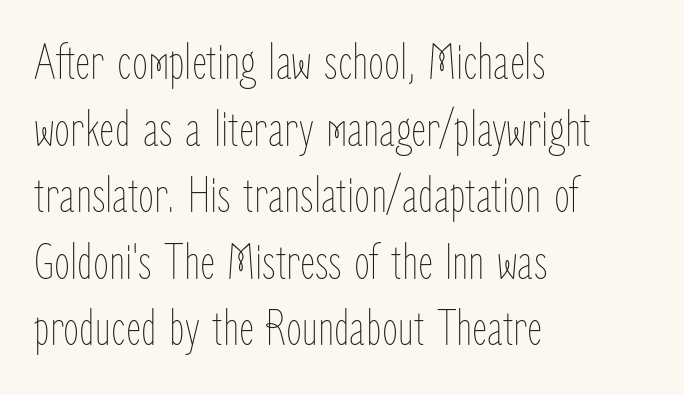
Q: Is the text bold? A: No.
Q: Is the text italic (slanted)? A: No, it is upright.
Q: Is the text underlined? A: No.
Q: How is the paragraph aligned? A: Left-aligned.
Q: Is the spacing between letters normal or unusually wide? A: Normal.
Q: Is the spacing between lines tight, normal or loose? A: Normal.
Q: Width (condensed, normal, or wide)? A: Condensed.
Q: Stroke contrast? A: Low.
Q: x-height? A: Medium.
Q: Monospaced? A: No.
